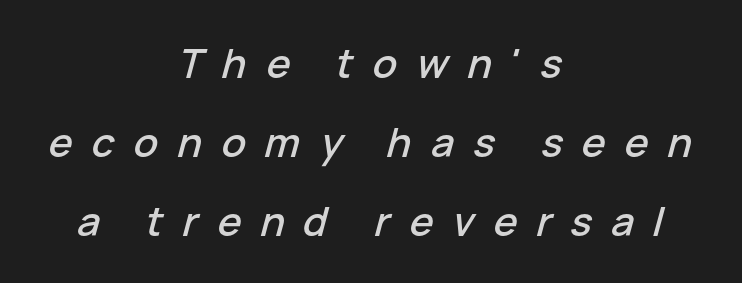
Q: Is the text italic (slanted)? A: Yes, it leans right by about 15 degrees.
Q: Is the text underlined? A: No.
Q: How is the paragraph aligned? A: Centered.
Q: Is the spacing between letters normal or unusually wide? A: Unusually wide.
Q: Is the spacing between lines tight, normal or loose? A: Loose.
Q: Width (condensed, normal, or wide)? A: Normal.
Q: Stroke contrast? A: Low.
Q: x-height? A: Medium.
Q: Monospaced? A: No.
